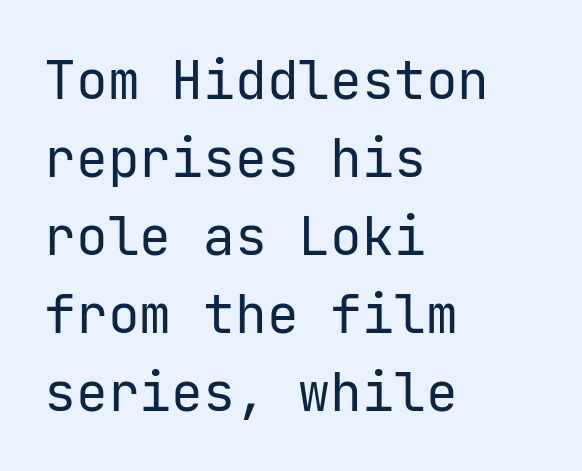
The image shows 53 px regular-weight sans-serif type, upright; set left-aligned, normal line spacing (1.47x), normal letter spacing, not underlined; low stroke contrast and a medium x-height.
